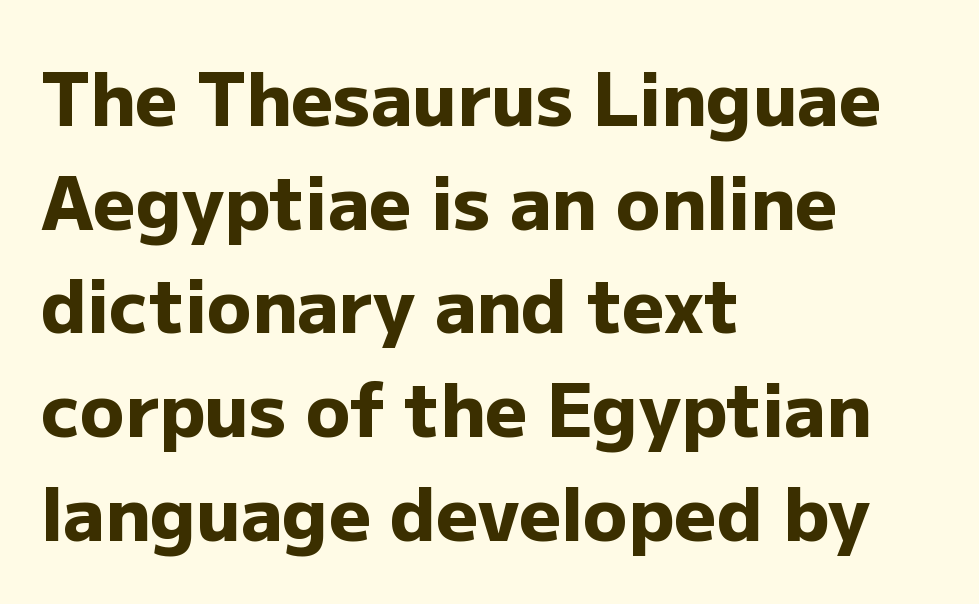
{"serif": "no", "italic": "no", "bold": "yes", "weight": "heavy", "width": "normal", "stroke_contrast": "low", "x_height": "medium", "monospaced": "no", "underline": "no", "align": "left", "line_spacing": "normal", "line_spacing_ratio": 1.42, "letter_spacing": "normal", "letter_spacing_em": 0.0, "glyph_px": 73}
